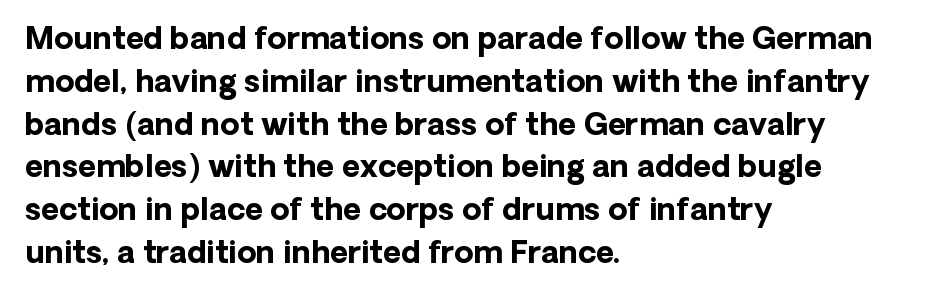
The image shows 31 px bold sans-serif type, upright; set left-aligned, normal line spacing (1.38x), normal letter spacing, not underlined; low stroke contrast and a medium x-height.
